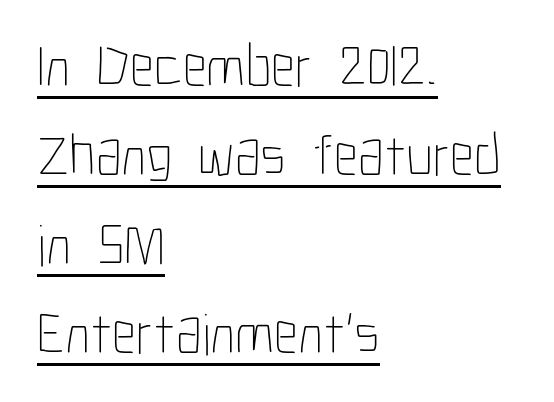
Q: Is the text bold? A: No.
Q: Is the text italic (slanted)? A: No, it is upright.
Q: Is the text underlined? A: Yes.
Q: How is the paragraph aligned? A: Left-aligned.
Q: Is the spacing between letters normal or unusually wide? A: Normal.
Q: Is the spacing between lines tight, normal or loose? A: Normal.
Q: Width (condensed, normal, or wide)? A: Condensed.
Q: Stroke contrast? A: Low.
Q: x-height? A: Medium.
Q: Monospaced? A: No.
